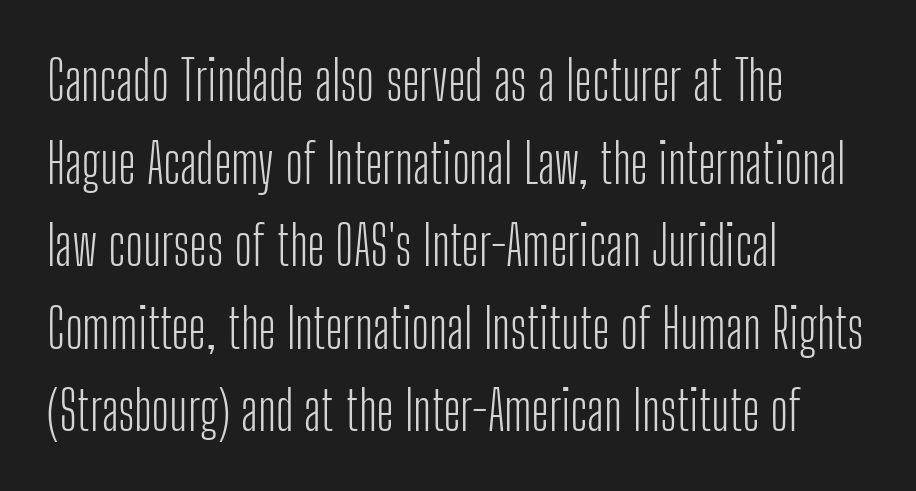
The image shows 54 px light, condensed sans-serif type, upright; set left-aligned, normal line spacing (1.53x), normal letter spacing, not underlined; low stroke contrast and a medium x-height.
